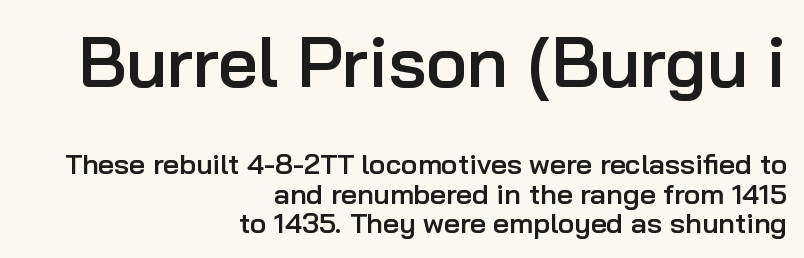
Think of a printed novel: that variable character pitch is what you see here. This sample uses an upright cut, with every glyph sitting square on the baseline. Stroke thickness is moderately raised; the sample reads as semibold. Leftover space on each line is placed entirely before the opening word. If you squint, the top block still reads clearly — it's the larger of the two.
